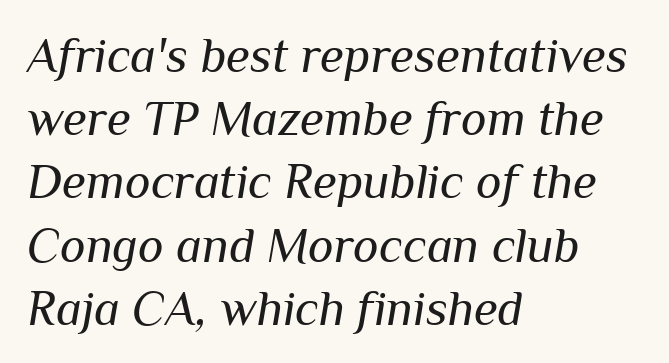
Q: Is the text bold? A: No.
Q: Is the text italic (slanted)? A: Yes, it leans right by about 10 degrees.
Q: Is the text underlined? A: No.
Q: How is the paragraph aligned? A: Left-aligned.
Q: Is the spacing between letters normal or unusually wide? A: Normal.
Q: Is the spacing between lines tight, normal or loose? A: Normal.
Q: Width (condensed, normal, or wide)? A: Normal.
Q: Stroke contrast? A: Medium.
Q: x-height? A: Medium.
Q: Monospaced? A: No.
